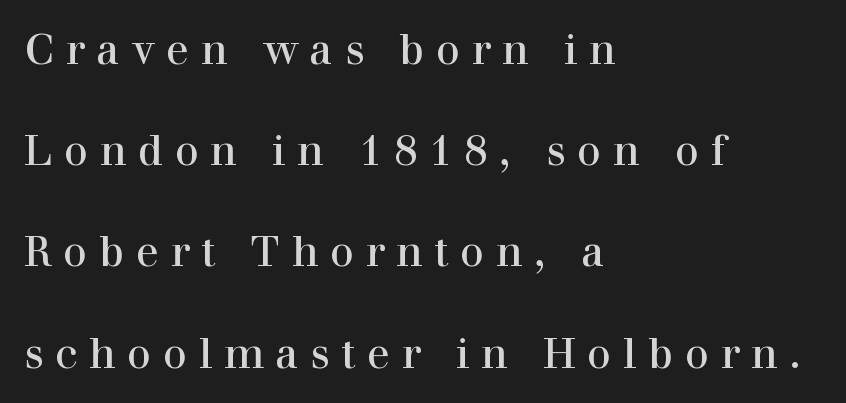
Looks like regular typesetting: each glyph gets only the width it needs. This is not heavy type; no bold has been used. Airy leading. Yep, those are serifs on the letters.
